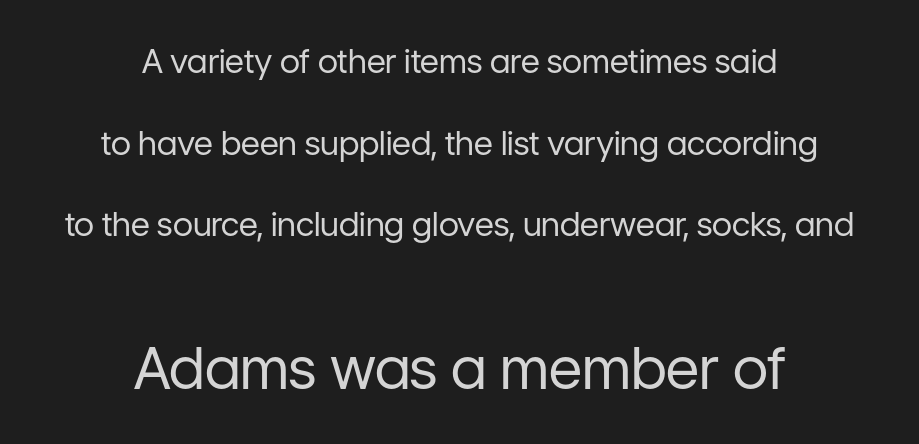
The image shows 58 px regular-weight sans-serif type, upright; set centered, loose line spacing (2.47x), normal letter spacing, not underlined; the second (bottom) block is 1.76x larger; low stroke contrast and a medium x-height.
